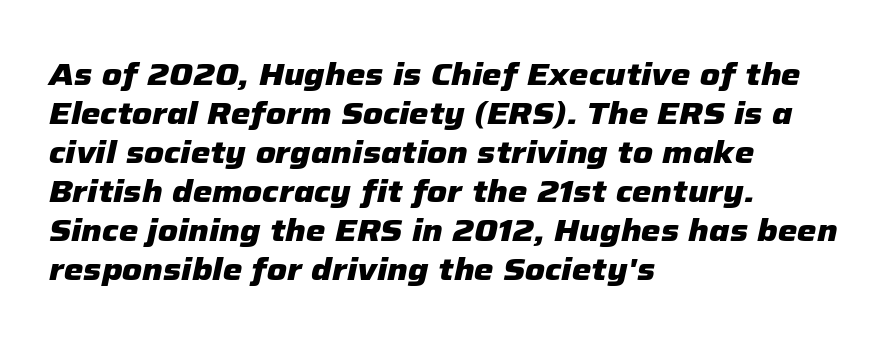
The image shows 31 px heavy type, italic (leaning right); set left-aligned, normal line spacing (1.26x), normal letter spacing, not underlined; low stroke contrast and a medium x-height.
